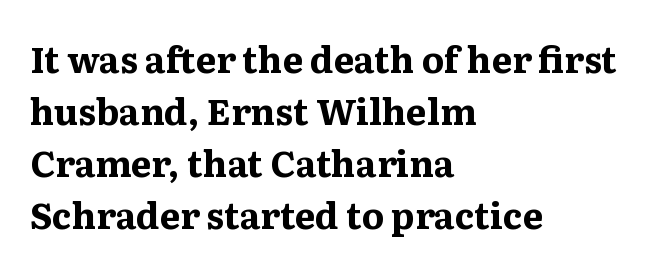
The image shows 36 px bold, wide serif type, upright; set left-aligned, normal line spacing (1.44x), normal letter spacing, not underlined; medium stroke contrast and a medium x-height.
